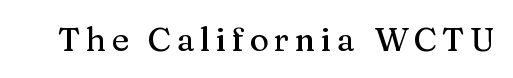
Posture: upright roman. Stroke terminals: seriffed. Only glyphs here, with clear space below each row. Looks like regular typesetting: each glyph gets only the width it needs.
